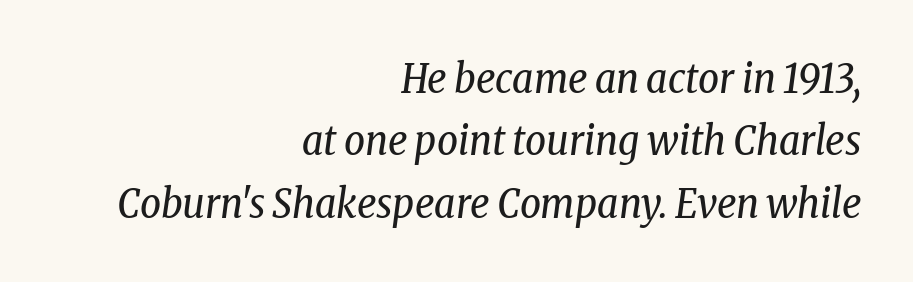
{"serif": "yes", "italic": "yes", "lean": "right", "slant_degrees": 8, "bold": "no", "weight": "regular", "width": "condensed", "stroke_contrast": "low", "x_height": "medium", "monospaced": "no", "underline": "no", "align": "right", "line_spacing": "normal", "line_spacing_ratio": 1.52, "letter_spacing": "normal", "letter_spacing_em": 0.0, "glyph_px": 41}
